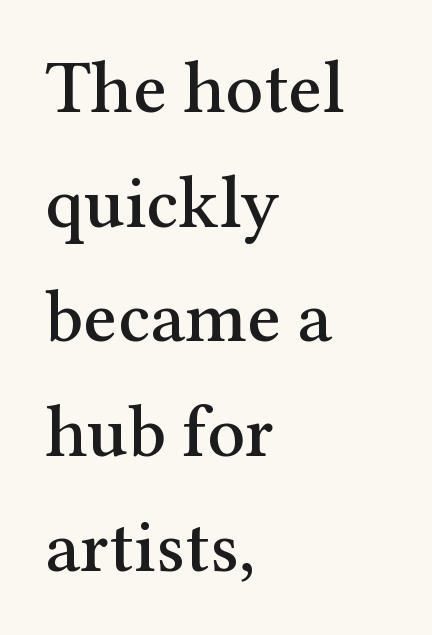
The image shows 74 px serif type, upright; set left-aligned, normal line spacing (1.55x), normal letter spacing, not underlined; medium stroke contrast and a medium x-height.
